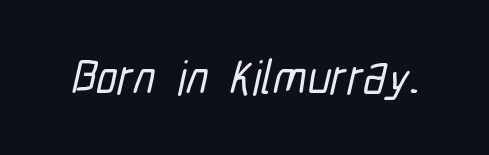
The characters display no serif detailing; their extremities are plain. Unmarked baselines from the first word to the last. The letters advance in unequal steps, a hallmark of proportional type. This sample uses plain, unmodified letter spacing.
